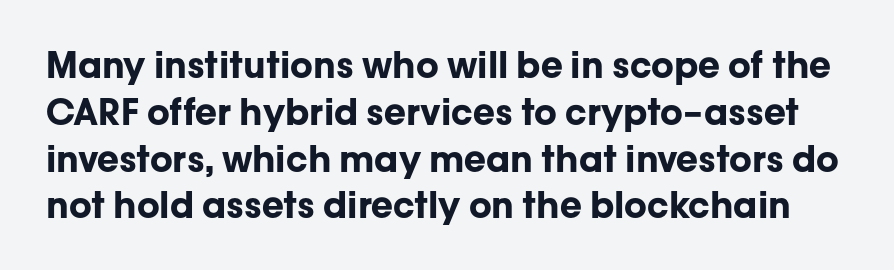
The image shows 36 px bold sans-serif type, upright; set normal line spacing (1.3x), normal letter spacing, not underlined; low stroke contrast and a medium x-height.
